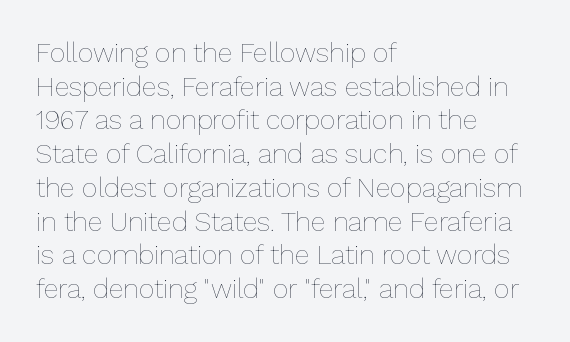
Q: Is the text bold? A: No.
Q: Is the text italic (slanted)? A: No, it is upright.
Q: Is the text underlined? A: No.
Q: How is the paragraph aligned? A: Left-aligned.
Q: Is the spacing between letters normal or unusually wide? A: Normal.
Q: Is the spacing between lines tight, normal or loose? A: Normal.
